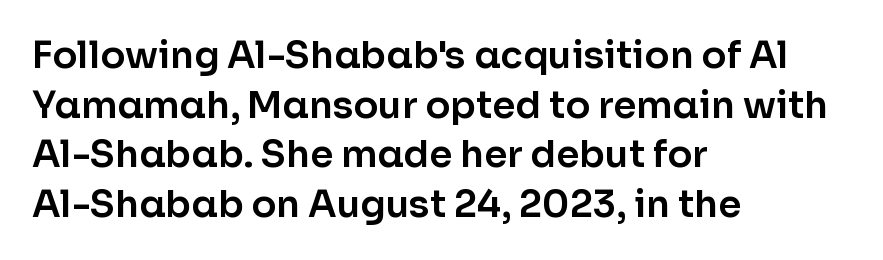
Examine the stroke ends and you'll find no serifs. Caption: standard tracking, unaltered. The ragged edge is on the right, which tells us the setting is flush left. Is there any slant? The stems are plumb. Regarding leading, the lines here are spaced in the standard way.
